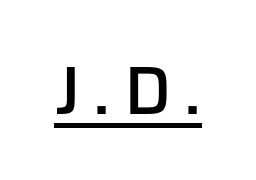
{"serif": "no", "italic": "no", "bold": "semi", "weight": "semibold", "width": "normal", "stroke_contrast": "low", "x_height": "medium", "monospaced": "no", "underline": "yes", "glyph_px": 69}
